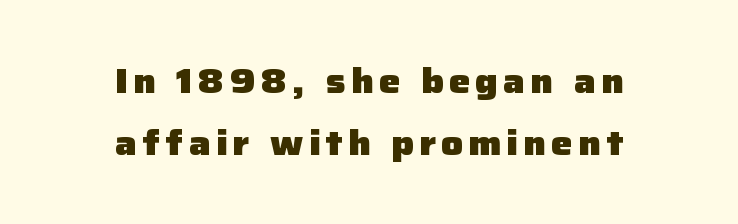
{"serif": "no", "italic": "no", "bold": "yes", "weight": "heavy", "width": "normal", "stroke_contrast": "low", "x_height": "medium", "monospaced": "no", "underline": "no", "align": "center", "line_spacing_ratio": 1.82, "glyph_px": 34}
